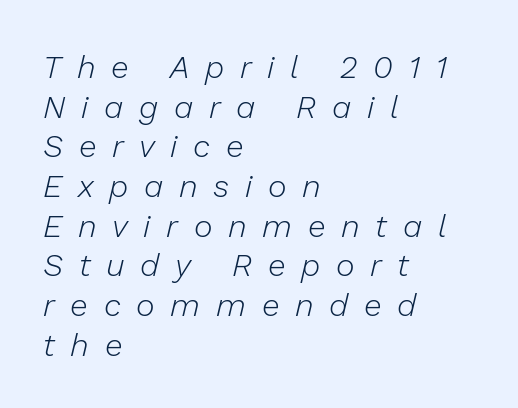
{"italic": "yes", "lean": "right", "slant_degrees": 13, "bold": "no", "weight": "light", "width": "normal", "stroke_contrast": "low", "x_height": "medium", "monospaced": "no", "underline": "no", "align": "left", "line_spacing_ratio": 1.24, "letter_spacing": "wide", "letter_spacing_em": 0.49, "glyph_px": 32}
